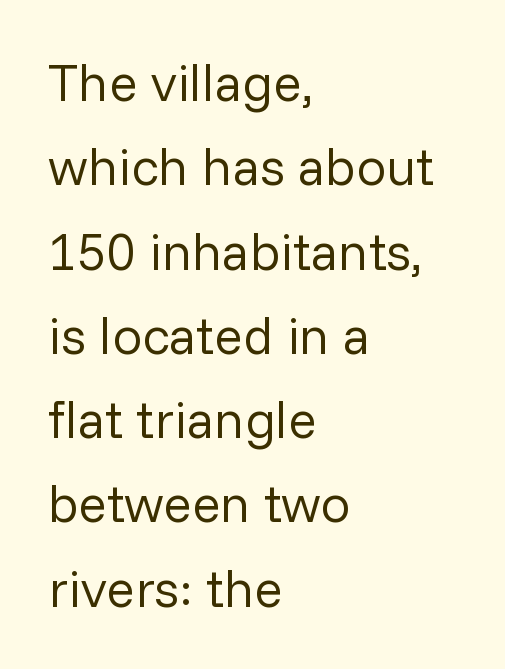
{"serif": "no", "italic": "no", "bold": "no", "weight": "regular", "width": "normal", "stroke_contrast": "low", "x_height": "medium", "monospaced": "no", "underline": "no", "align": "left", "line_spacing": "normal", "line_spacing_ratio": 1.59, "letter_spacing": "normal", "letter_spacing_em": 0.0, "glyph_px": 53}
